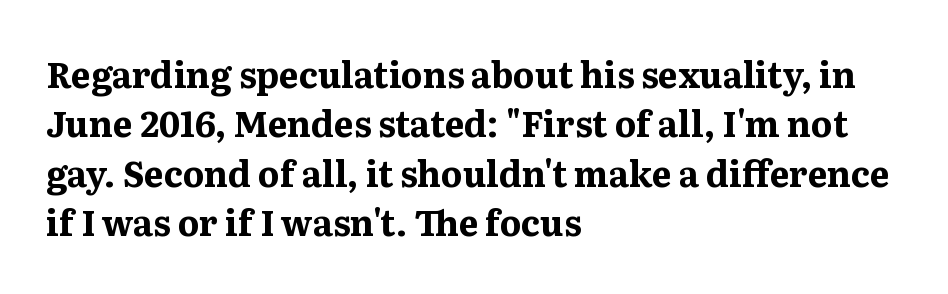
{"serif": "yes", "italic": "no", "bold": "yes", "weight": "bold", "width": "normal", "stroke_contrast": "medium", "x_height": "medium", "monospaced": "no", "underline": "no", "align": "left", "line_spacing": "normal", "line_spacing_ratio": 1.41, "letter_spacing": "normal", "letter_spacing_em": 0.0, "glyph_px": 35}
